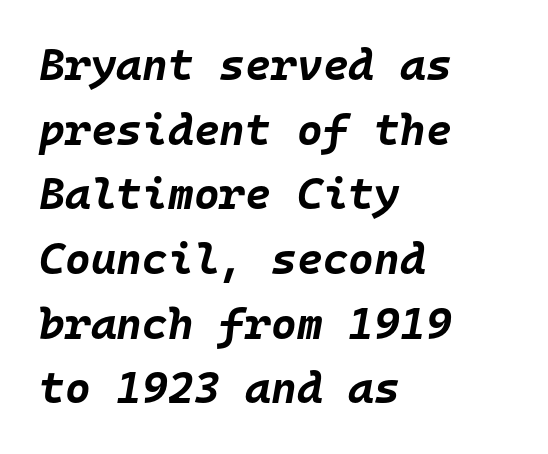
{"italic": "yes", "lean": "right", "slant_degrees": 10, "bold": "yes", "weight": "bold", "width": "normal", "stroke_contrast": "low", "x_height": "large", "monospaced": "yes", "underline": "no", "align": "left", "line_spacing": "normal", "line_spacing_ratio": 1.47, "letter_spacing": "normal", "letter_spacing_em": 0.0, "glyph_px": 44}
